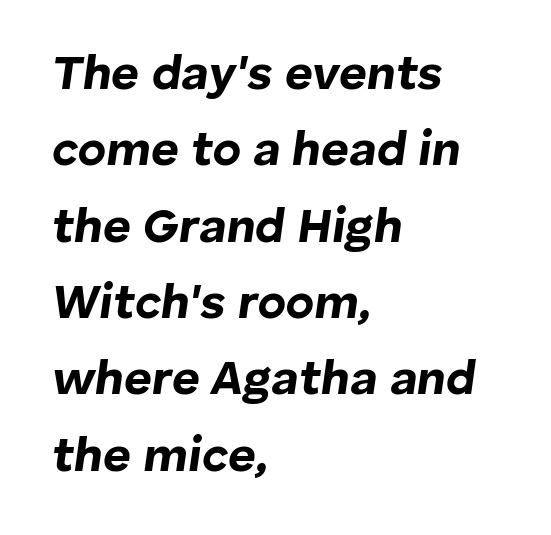
Q: Is the text bold? A: Yes.
Q: Is the text italic (slanted)? A: Yes, it leans right by about 8 degrees.
Q: Is the text underlined? A: No.
Q: How is the paragraph aligned? A: Left-aligned.
Q: Is the spacing between letters normal or unusually wide? A: Normal.
Q: Is the spacing between lines tight, normal or loose? A: Normal.
Q: Width (condensed, normal, or wide)? A: Normal.
Q: Stroke contrast? A: Low.
Q: x-height? A: Medium.
Q: Monospaced? A: No.
